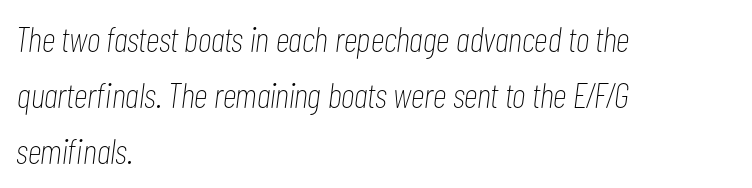
Unbolded letterforms with no extra heft. Alignment: flush left. The axis of the letterforms is tilted away from vertical. Honestly, the row spacing looks completely unremarkable. Unmarked baselines from the first word to the last. Spacing verdict: proportional, widths tailored to each character.
